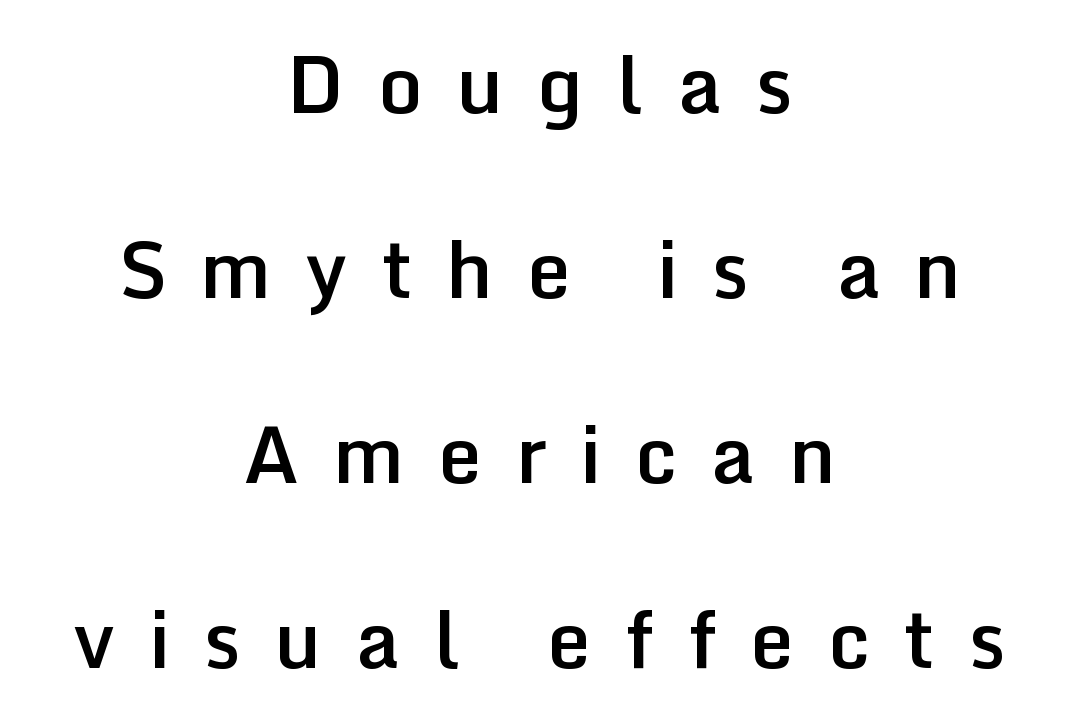
The image shows 78 px semibold sans-serif type, upright; set centered, loose line spacing (2.37x), unusually wide letter spacing (+0.43 em), not underlined; low stroke contrast and a medium x-height.
